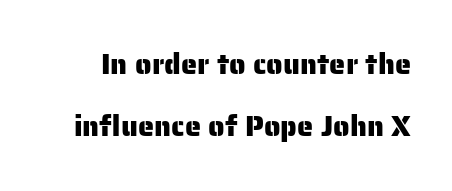
Q: Is the text italic (slanted)? A: No, it is upright.
Q: Is the typeface a serif or a sans-serif typeface? A: Sans-serif.
Q: Is the text underlined? A: No.
Q: Is the spacing between letters normal or unusually wide? A: Normal.
Q: Is the spacing between lines tight, normal or loose? A: Loose.
Q: Width (condensed, normal, or wide)? A: Normal.
Q: Stroke contrast? A: Low.
Q: x-height? A: Medium.
Q: Monospaced? A: No.
